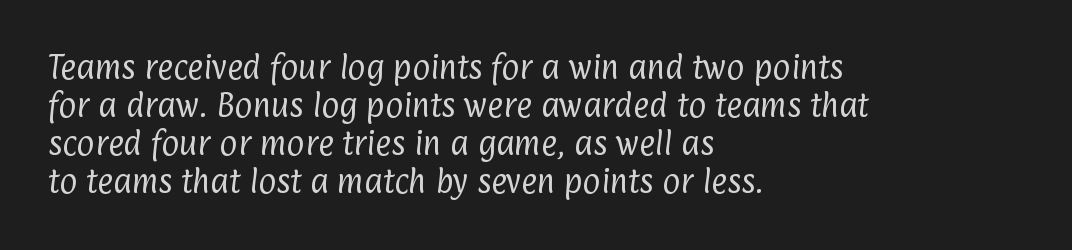
Q: Is the text bold? A: No.
Q: Is the text underlined? A: No.
Q: How is the paragraph aligned? A: Left-aligned.
Q: Is the spacing between letters normal or unusually wide? A: Normal.
Q: Is the spacing between lines tight, normal or loose? A: Normal.
